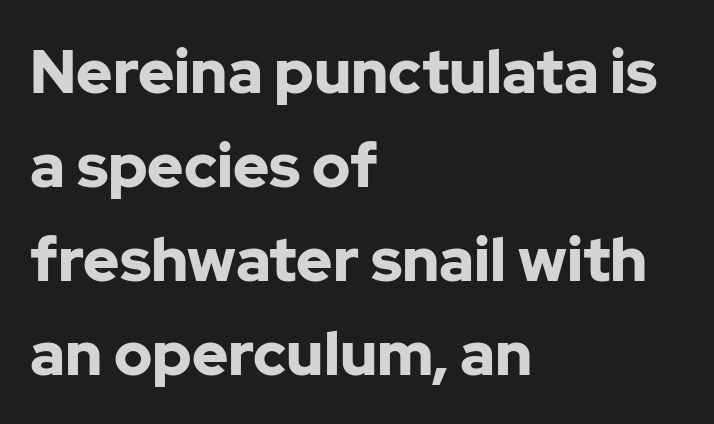
Q: Is the text bold? A: Yes.
Q: Is the text italic (slanted)? A: No, it is upright.
Q: Is the typeface a serif or a sans-serif typeface? A: Sans-serif.
Q: Is the text underlined? A: No.
Q: How is the paragraph aligned? A: Left-aligned.
Q: Is the spacing between letters normal or unusually wide? A: Normal.
Q: Is the spacing between lines tight, normal or loose? A: Normal.
Q: Width (condensed, normal, or wide)? A: Normal.
Q: Stroke contrast? A: Low.
Q: x-height? A: Medium.
Q: Monospaced? A: No.
